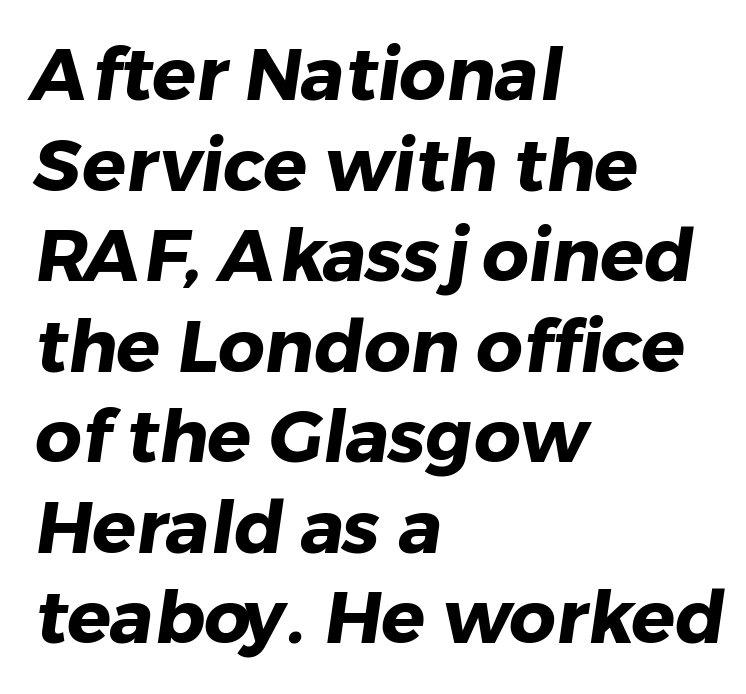
The image shows 73 px heavy sans-serif type; set left-aligned, line spacing 1.24x, normal letter spacing, not underlined; low stroke contrast and a medium x-height.
